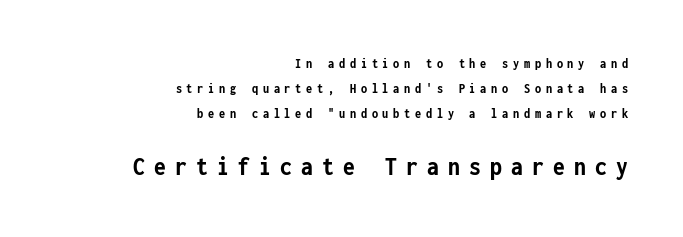
The image shows 27 px bold type, upright; set right-aligned, line spacing 1.78x, unusually wide letter spacing (+0.34 em), not underlined; the second (bottom) block is 1.93x larger.
